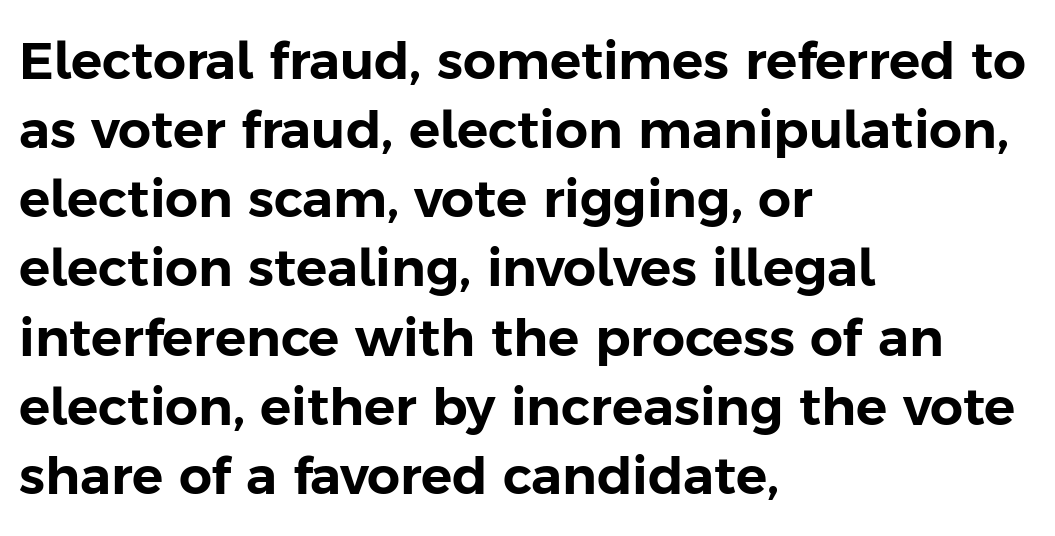
Q: Is the text italic (slanted)? A: No, it is upright.
Q: Is the typeface a serif or a sans-serif typeface? A: Sans-serif.
Q: Is the text underlined? A: No.
Q: How is the paragraph aligned? A: Left-aligned.
Q: Is the spacing between letters normal or unusually wide? A: Normal.
Q: Is the spacing between lines tight, normal or loose? A: Normal.
Q: Width (condensed, normal, or wide)? A: Normal.
Q: Stroke contrast? A: Low.
Q: x-height? A: Medium.
Q: Monospaced? A: No.
